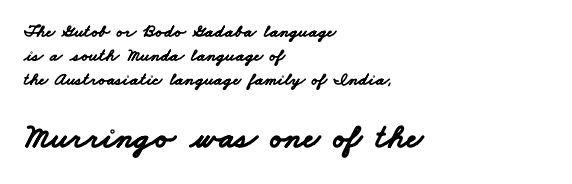
Q: Is the text bold? A: Yes.
Q: Is the typeface a serif or a sans-serif typeface? A: Sans-serif.
Q: Is the text underlined? A: No.
Q: How is the paragraph aligned? A: Left-aligned.
Q: Is the spacing between letters normal or unusually wide? A: Normal.
Q: Is the spacing between lines tight, normal or loose? A: Normal.
Q: Which block of text is set in a larger size, the first (top) or the second (bottom)? A: The second (bottom) one.
Q: Width (condensed, normal, or wide)? A: Wide.
Q: Stroke contrast? A: Low.
Q: x-height? A: Small.
Q: Monospaced? A: No.
